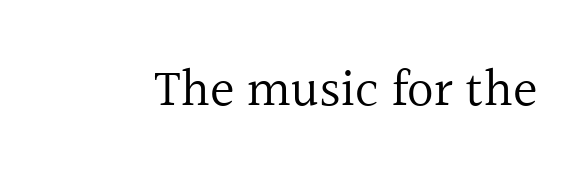
The image shows 52 px regular-weight serif type, upright; set normal letter spacing, not underlined; a medium x-height.
